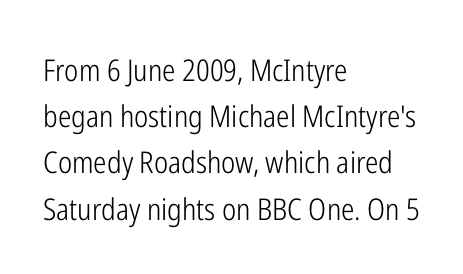
{"serif": "no", "italic": "no", "bold": "no", "weight": "light", "width": "condensed", "stroke_contrast": "low", "x_height": "medium", "monospaced": "no", "underline": "no", "align": "left", "line_spacing": "normal", "line_spacing_ratio": 1.54, "letter_spacing": "normal", "letter_spacing_em": 0.0, "glyph_px": 30}
